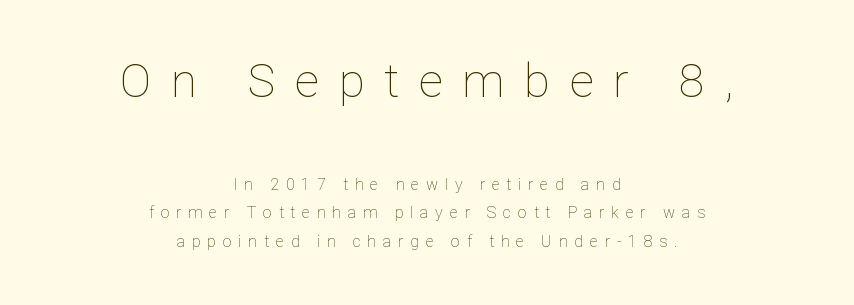
{"italic": "no", "bold": "no", "weight": "thin", "width": "normal", "stroke_contrast": "low", "x_height": "medium", "monospaced": "no", "underline": "no", "align": "center", "line_spacing_ratio": 1.79, "letter_spacing": "wide", "letter_spacing_em": 0.42, "larger_block": "first", "size_ratio": 2.94, "glyph_px": 47}
